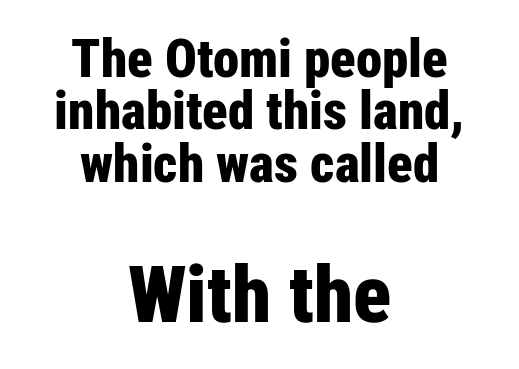
Q: Is the text bold? A: Yes.
Q: Is the text italic (slanted)? A: No, it is upright.
Q: Is the typeface a serif or a sans-serif typeface? A: Sans-serif.
Q: Is the text underlined? A: No.
Q: How is the paragraph aligned? A: Centered.
Q: Is the spacing between letters normal or unusually wide? A: Normal.
Q: Is the spacing between lines tight, normal or loose? A: Tight.
Q: Which block of text is set in a larger size, the first (top) or the second (bottom)? A: The second (bottom) one.
Q: Width (condensed, normal, or wide)? A: Condensed.
Q: Stroke contrast? A: Low.
Q: x-height? A: Medium.
Q: Monospaced? A: No.
